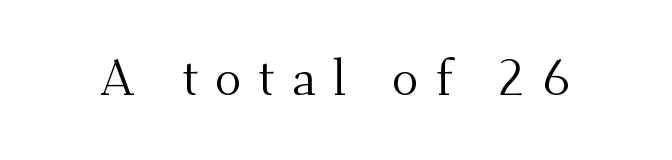
{"serif": "yes", "italic": "no", "bold": "no", "weight": "regular", "width": "normal", "stroke_contrast": "medium", "x_height": "small", "monospaced": "no", "underline": "no", "letter_spacing": "wide", "letter_spacing_em": 0.34, "glyph_px": 50}
